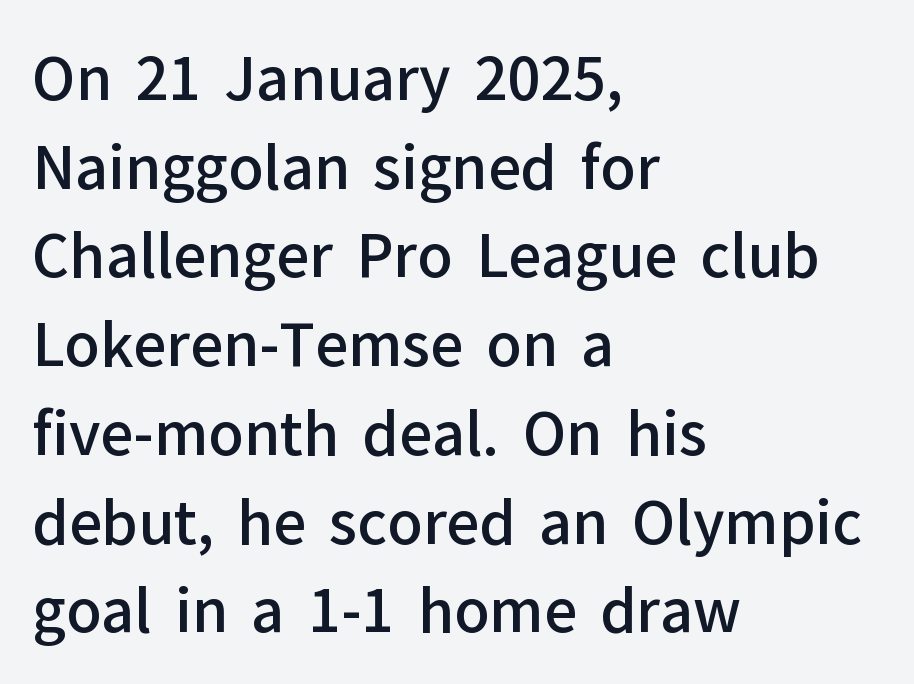
{"serif": "no", "italic": "no", "bold": "semi", "weight": "semibold", "width": "normal", "stroke_contrast": "low", "x_height": "medium", "monospaced": "no", "underline": "no", "align": "left", "line_spacing": "normal", "line_spacing_ratio": 1.53, "letter_spacing": "normal", "letter_spacing_em": 0.0, "glyph_px": 58}
